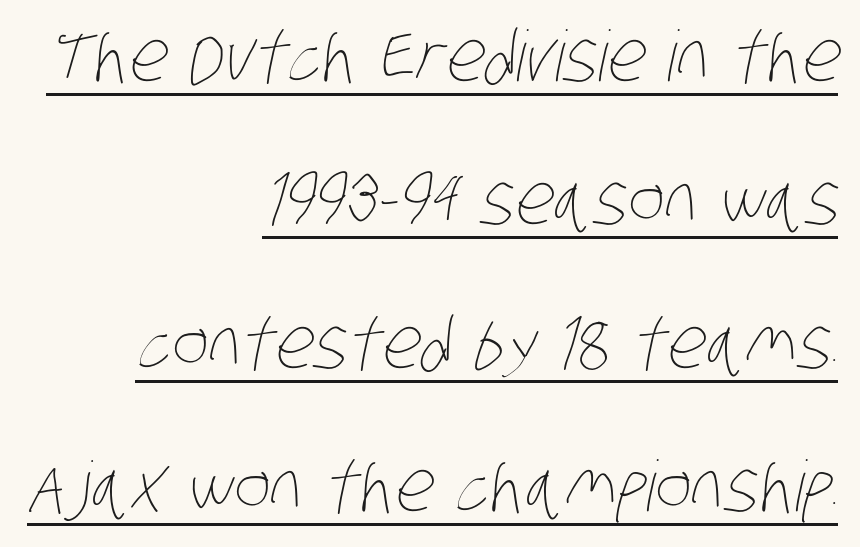
Q: Is the text bold? A: No.
Q: Is the text underlined? A: Yes.
Q: How is the paragraph aligned? A: Right-aligned.
Q: Is the spacing between letters normal or unusually wide? A: Normal.
Q: Is the spacing between lines tight, normal or loose? A: Loose.
Q: Width (condensed, normal, or wide)? A: Condensed.
Q: Stroke contrast? A: Low.
Q: x-height? A: Large.
Q: Monospaced? A: No.
